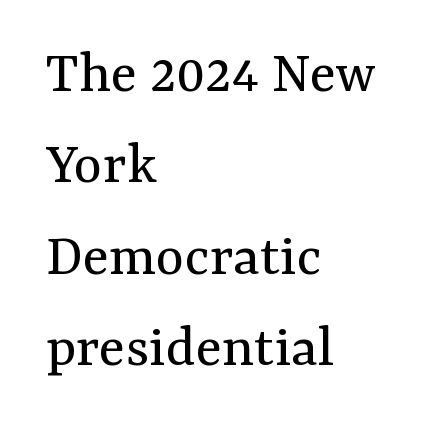
The image shows 61 px regular-weight serif type, upright; set left-aligned, normal line spacing (1.5x), normal letter spacing, not underlined; medium stroke contrast and a medium x-height.
